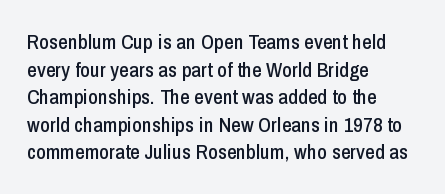
The image shows 21 px text type, upright; set left-aligned, normal line spacing (1.31x), normal letter spacing, not underlined.
